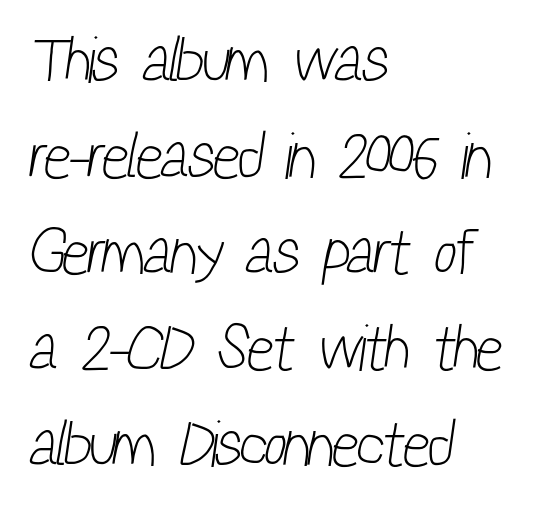
Q: Is the text bold? A: No.
Q: Is the typeface a serif or a sans-serif typeface? A: Sans-serif.
Q: Is the text underlined? A: No.
Q: How is the paragraph aligned? A: Left-aligned.
Q: Is the spacing between letters normal or unusually wide? A: Normal.
Q: Is the spacing between lines tight, normal or loose? A: Normal.
Q: Width (condensed, normal, or wide)? A: Condensed.
Q: Stroke contrast? A: Low.
Q: x-height? A: Medium.
Q: Monospaced? A: No.
